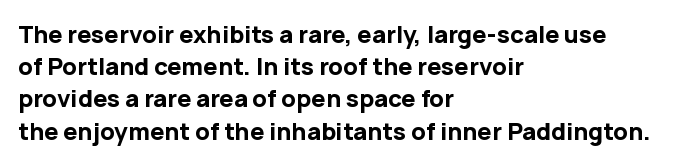
Q: Is the text bold? A: Yes.
Q: Is the text italic (slanted)? A: No, it is upright.
Q: Is the text underlined? A: No.
Q: How is the paragraph aligned? A: Left-aligned.
Q: Is the spacing between letters normal or unusually wide? A: Normal.
Q: Is the spacing between lines tight, normal or loose? A: Normal.
